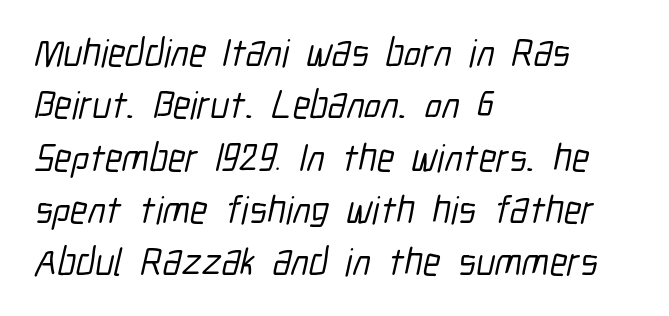
The image shows 39 px condensed sans-serif type; set left-aligned, normal line spacing (1.34x), normal letter spacing, not underlined; low stroke contrast and a medium x-height.
